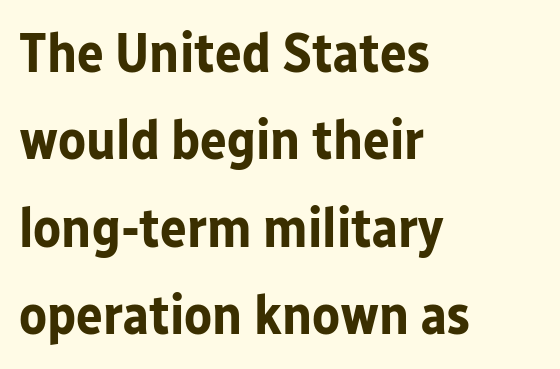
Its strokes are broad and dark, the hallmark of bold type. What kind of face is this? One without serifs — a sans. The space directly below the letters is spotless. Does the lettering tilt? It doesn't — this is upright. There is no visible air inserted between adjacent glyphs. The letters advance in unequal steps, a hallmark of proportional type.
